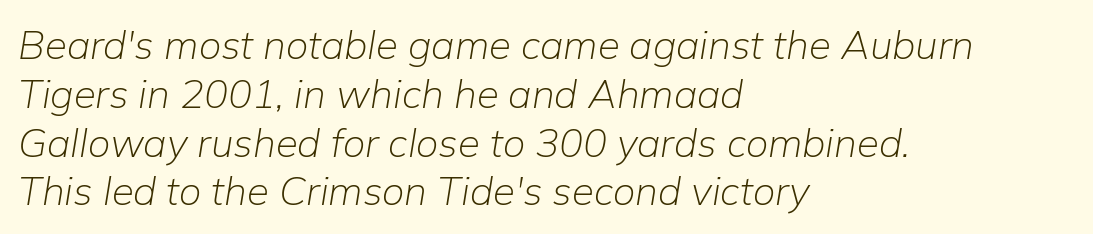
The image shows 40 px light type, italic (leaning right); set left-aligned, line spacing 1.22x, normal letter spacing, not underlined; low stroke contrast and a medium x-height.
